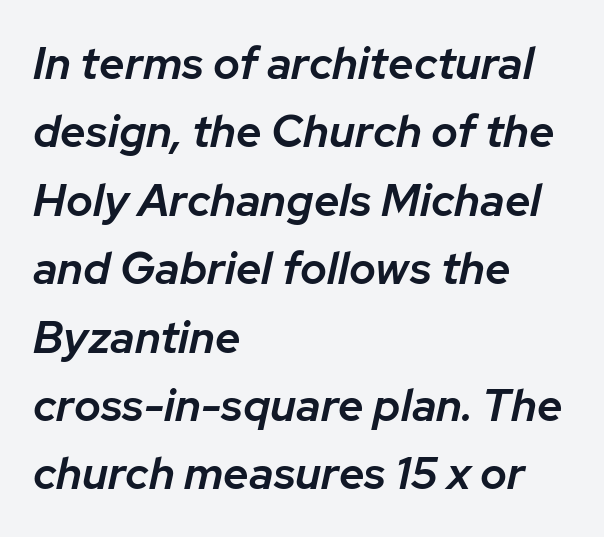
Q: Is the text bold? A: Semi-bold.
Q: Is the text italic (slanted)? A: Yes, it leans right by about 12 degrees.
Q: Is the text underlined? A: No.
Q: How is the paragraph aligned? A: Left-aligned.
Q: Is the spacing between letters normal or unusually wide? A: Normal.
Q: Is the spacing between lines tight, normal or loose? A: Normal.
Q: Width (condensed, normal, or wide)? A: Normal.
Q: Stroke contrast? A: Low.
Q: x-height? A: Medium.
Q: Monospaced? A: No.
